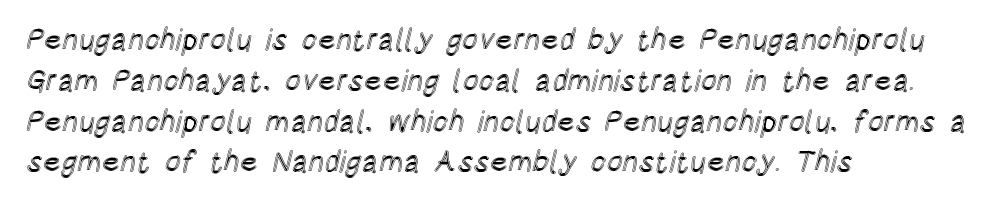
The image shows 30 px condensed type; set left-aligned, normal line spacing (1.36x), normal letter spacing, not underlined; a large x-height.
